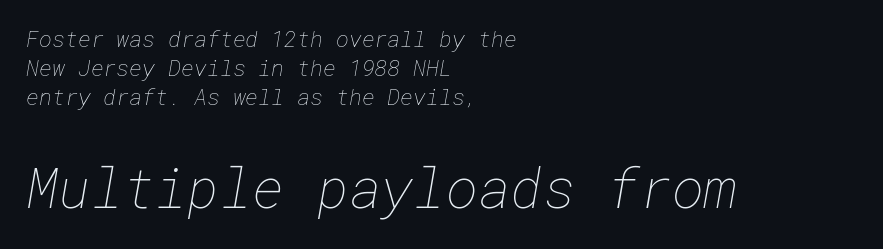
The image shows 55 px thin type; set left-aligned, normal line spacing (1.31x), normal letter spacing, not underlined; the second (bottom) block is 2.5x larger; low stroke contrast and a medium x-height.
